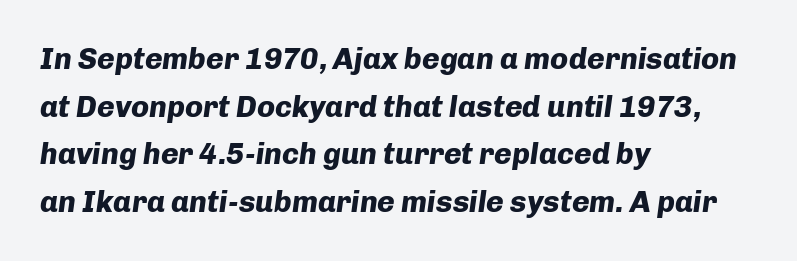
The image shows 30 px heavy type, italic (leaning right); set left-aligned, normal line spacing (1.59x), normal letter spacing, not underlined; low stroke contrast and a medium x-height.
